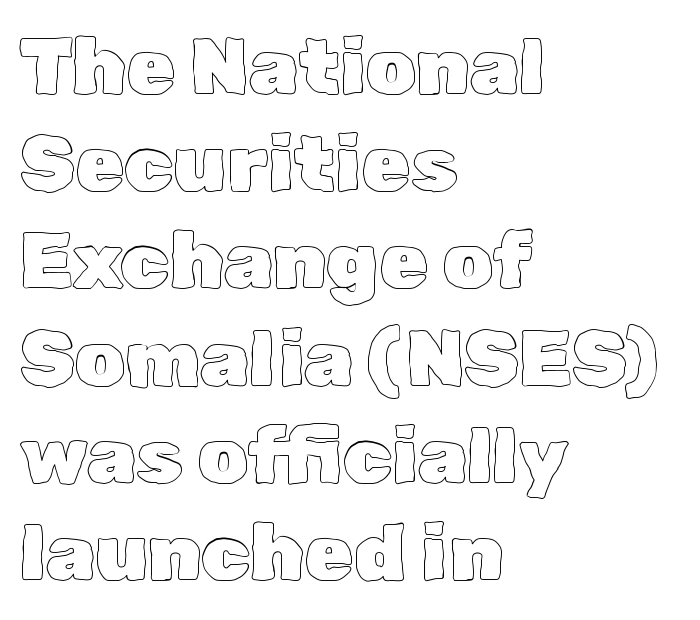
The words here are not underlined. Every stem runs plumb, perpendicular to the baseline. The type is set solid horizontally, with unmodified tracking. These lines stack with their left ends in a neat column. Varying glyph widths throughout — classic text-font behaviour.
